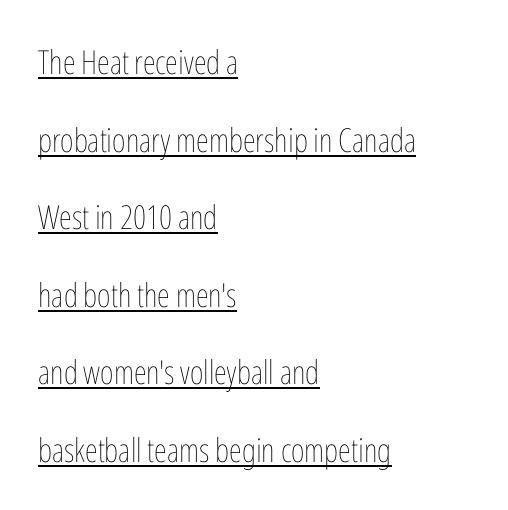
Looks like someone drew a line under every word here. This sample has the flowing, uneven cadence of proportional lettering. Think standard paragraph weight, or any step lighter than that. This block would shrink considerably if given ordinary leading; it's expanded now. Unlike italic type, these characters show no tilt at all.
